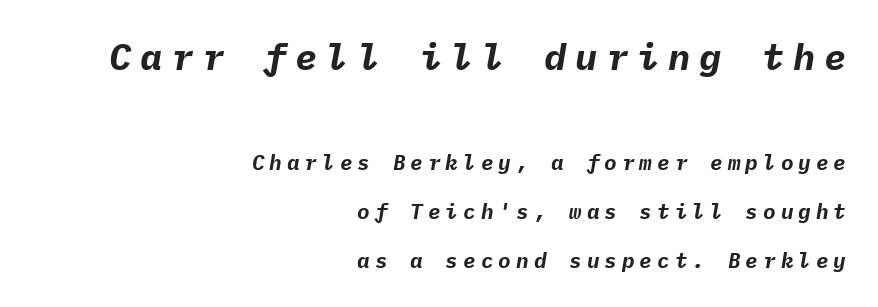
In terms of weight, the rendering is a true, heavy bold. You could count columns in this text — the font is strictly monospaced. Slant detected: the letters are inclined. Alignment: flush right. No word sits above an underline. Caption: upper text group enlarged, lower text group reduced.
